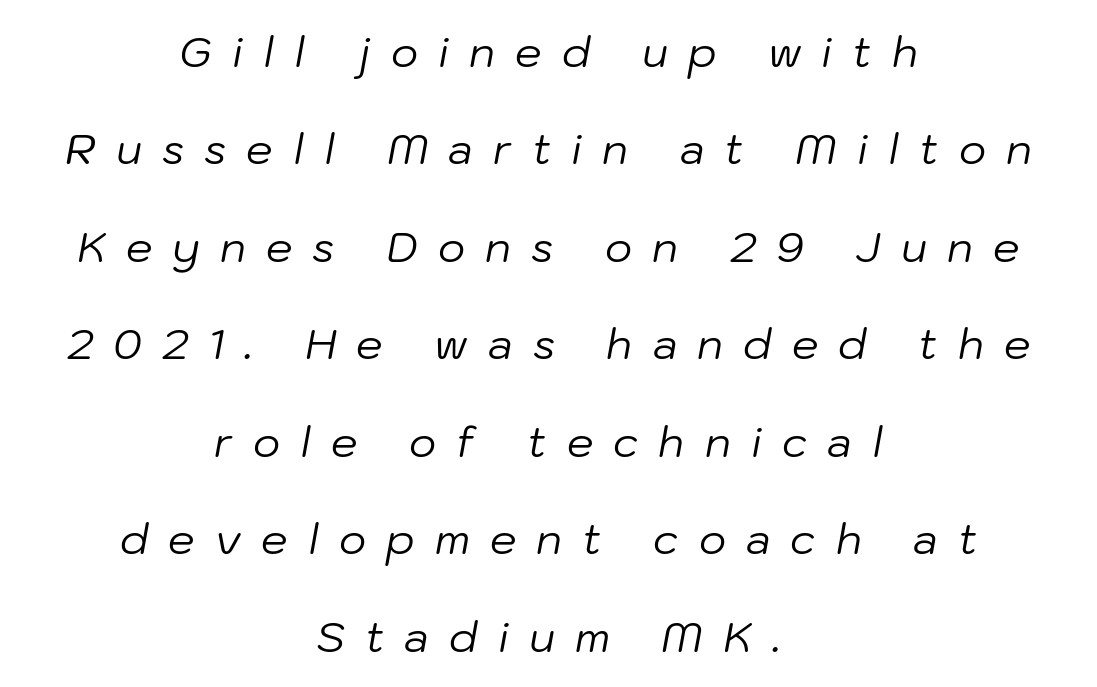
Q: Is the text bold? A: No.
Q: Is the text italic (slanted)? A: Yes, it leans right by about 10 degrees.
Q: Is the text underlined? A: No.
Q: How is the paragraph aligned? A: Centered.
Q: Is the spacing between letters normal or unusually wide? A: Unusually wide.
Q: Is the spacing between lines tight, normal or loose? A: Loose.
Q: Width (condensed, normal, or wide)? A: Normal.
Q: Stroke contrast? A: Low.
Q: x-height? A: Medium.
Q: Monospaced? A: No.
